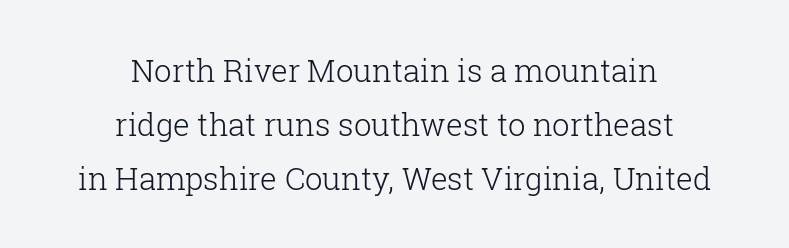
The image shows 31 px light serif type, upright; set centered, line spacing 1.74x, normal letter spacing, not underlined; low stroke contrast and a medium x-height.
